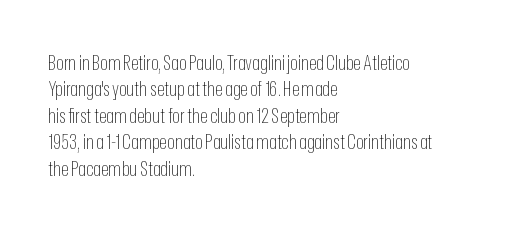
The image shows 20 px text type, upright; set left-aligned, normal line spacing (1.32x), normal letter spacing, not underlined.
